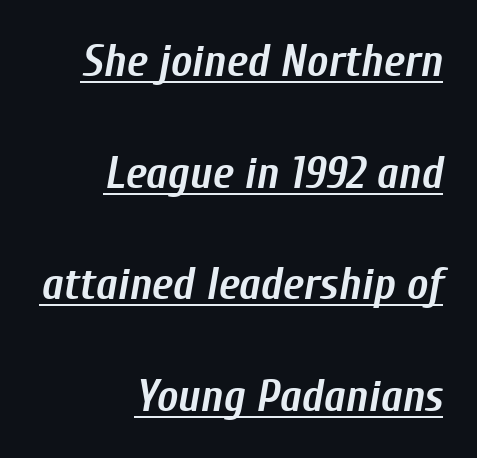
Q: Is the text bold? A: Yes.
Q: Is the text italic (slanted)? A: Yes, it leans right by about 10 degrees.
Q: Is the text underlined? A: Yes.
Q: How is the paragraph aligned? A: Right-aligned.
Q: Is the spacing between letters normal or unusually wide? A: Normal.
Q: Is the spacing between lines tight, normal or loose? A: Loose.
Q: Width (condensed, normal, or wide)? A: Condensed.
Q: Stroke contrast? A: Low.
Q: x-height? A: Medium.
Q: Monospaced? A: No.
